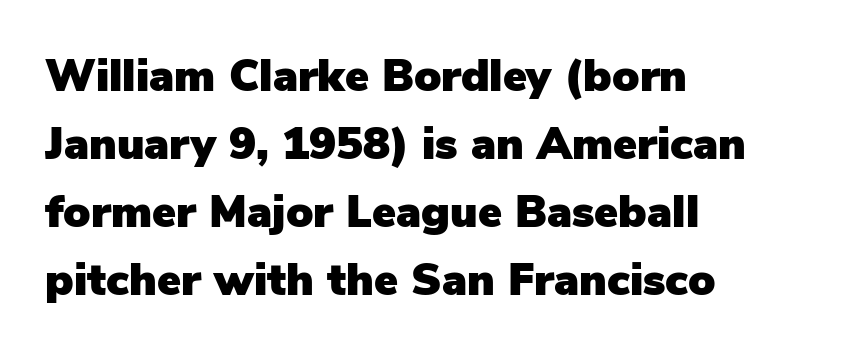
Horizontally, the lines are justified to the leading edge only. Words float on clear page, feet unadorned. You could not count columns in this text — the font is proportionally spaced. The lettering holds an erect, upright posture throughout.
